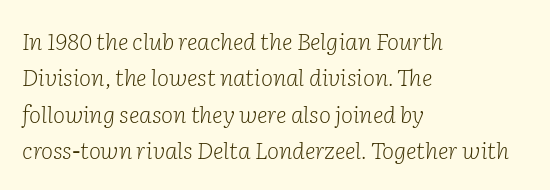
The image shows 23 px text type, italic (leaning right); set left-aligned, normal line spacing (1.58x), normal letter spacing, not underlined.
